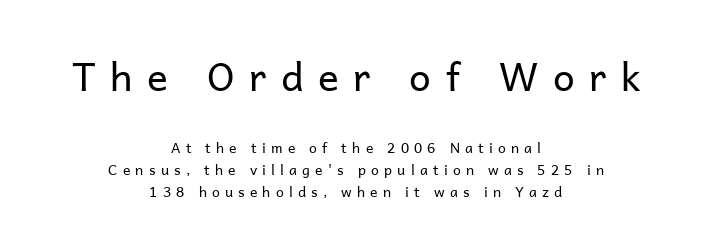
The font is comparable to plain body text, perhaps lighter. The face used here is proportionally spaced, like ordinary book or web type. Underline: absent. Centered paragraph, ragged on both sides. The lettering holds an erect, upright posture throughout. Summary of vertical rhythm: regular, with standard interline spacing.
